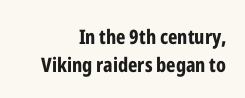
Q: Is the text bold? A: Yes.
Q: Is the text italic (slanted)? A: No, it is upright.
Q: Is the text underlined? A: No.
Q: How is the paragraph aligned? A: Right-aligned.
Q: Is the spacing between letters normal or unusually wide? A: Normal.
Q: Is the spacing between lines tight, normal or loose? A: Normal.
